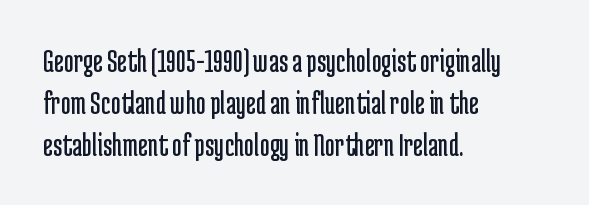
The image shows 34 px regular-weight, condensed sans-serif type, upright; set left-aligned, line spacing 1.23x, normal letter spacing, not underlined; low stroke contrast and a medium x-height.
